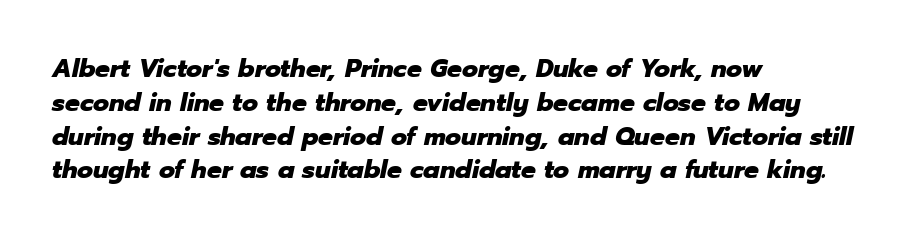
Q: Is the text bold? A: Yes.
Q: Is the text italic (slanted)? A: Yes, it leans right by about 12 degrees.
Q: Is the text underlined? A: No.
Q: How is the paragraph aligned? A: Left-aligned.
Q: Is the spacing between letters normal or unusually wide? A: Normal.
Q: Is the spacing between lines tight, normal or loose? A: Normal.
